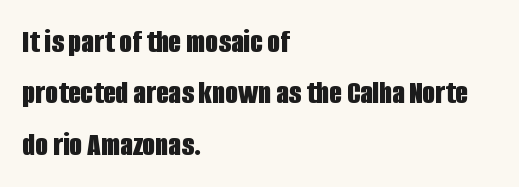
{"serif": "no", "italic": "no", "bold": "yes", "weight": "bold", "width": "condensed", "stroke_contrast": "low", "x_height": "large", "monospaced": "no", "underline": "no", "align": "left", "line_spacing": "normal", "line_spacing_ratio": 1.56, "letter_spacing": "normal", "letter_spacing_em": 0.0, "glyph_px": 33}
